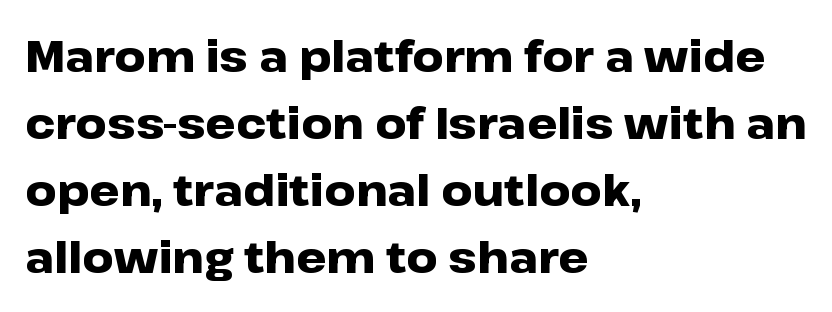
{"serif": "no", "italic": "no", "bold": "yes", "weight": "heavy", "width": "wide", "stroke_contrast": "low", "x_height": "medium", "monospaced": "no", "underline": "no", "align": "left", "line_spacing": "normal", "line_spacing_ratio": 1.56, "letter_spacing": "normal", "letter_spacing_em": 0.0, "glyph_px": 43}
